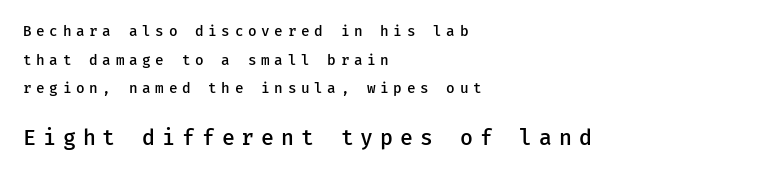
Summary of weight: moderately heavy, a semibold. Clear beneath every line of the passage. One-word summary of the alignment: left. Line spacing here is loose. This is roman type, the default non-slanted kind. The tracking jumps out immediately: characters are airy and widely separated.
